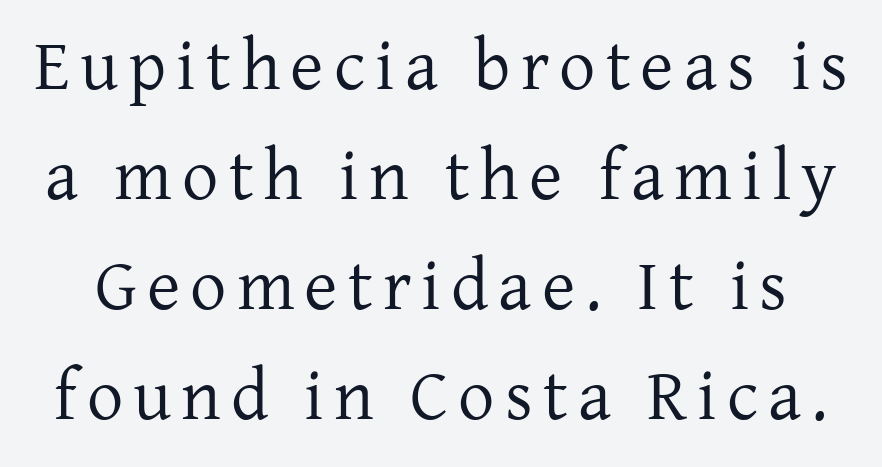
The vertical gap from one line to the next is medium. The letters look calm and open, with moderate or lighter stems. Does the type have serifs? Yes, each stem ends in a small foot. The gap between lines stays unmarked. A typesetter would call this proportional, since set widths differ per character. Notice how the stems are strictly vertical — no italics here.
